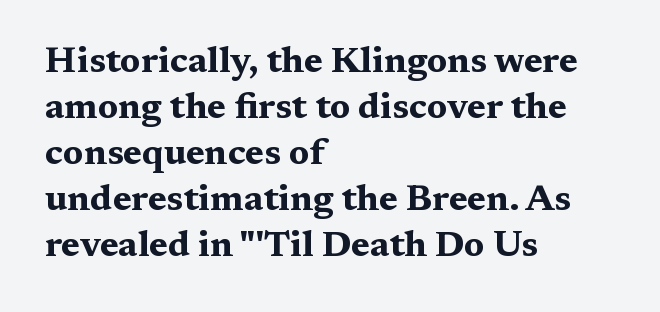
{"serif": "yes", "italic": "no", "bold": "yes", "weight": "bold", "width": "wide", "stroke_contrast": "medium", "x_height": "medium", "monospaced": "no", "underline": "no", "align": "left", "line_spacing": "normal", "line_spacing_ratio": 1.28, "letter_spacing": "normal", "letter_spacing_em": 0.0, "glyph_px": 36}
